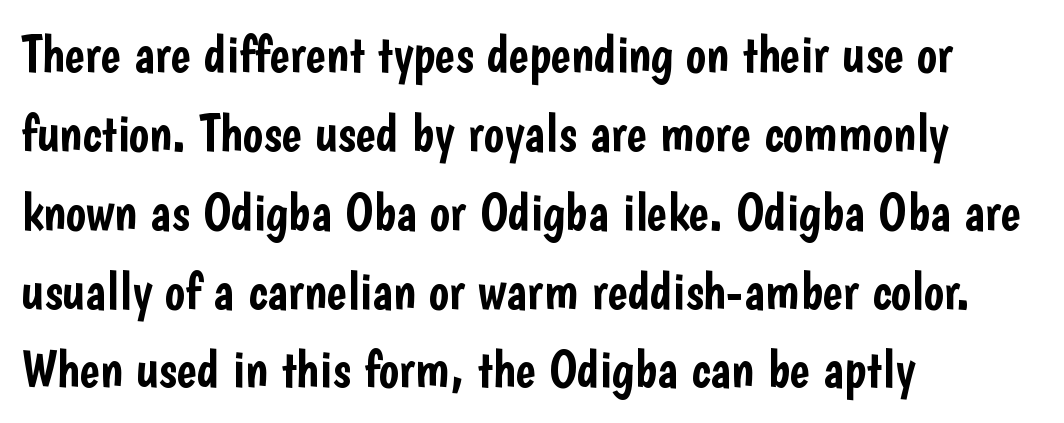
{"serif": "no", "italic": "no", "width": "condensed", "stroke_contrast": "low", "x_height": "medium", "monospaced": "no", "underline": "no", "align": "left", "line_spacing": "normal", "line_spacing_ratio": 1.46, "letter_spacing": "normal", "letter_spacing_em": 0.0, "glyph_px": 54}
